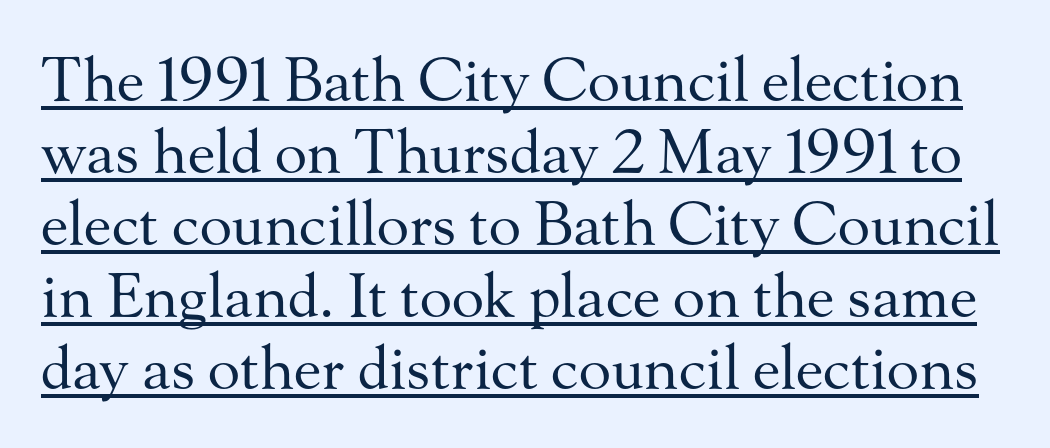
The letters look calm and open, with moderate or lighter stems. Every stem runs plumb, perpendicular to the baseline. In terms of letterform style, serifs are clearly present. The face used here is proportionally spaced, like ordinary book or web type.
